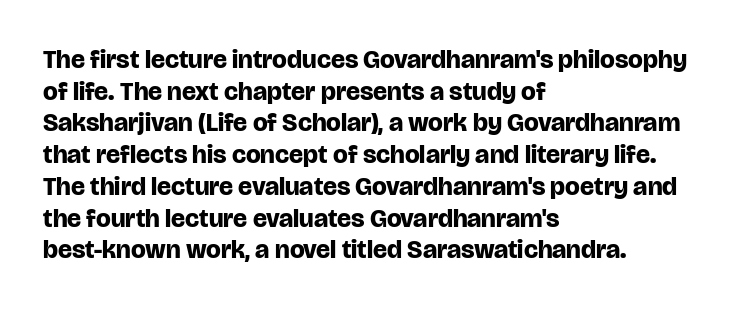
{"italic": "no", "bold": "yes", "underline": "no", "align": "left", "line_spacing_ratio": 1.22, "letter_spacing": "normal", "letter_spacing_em": 0.0, "glyph_px": 26}
